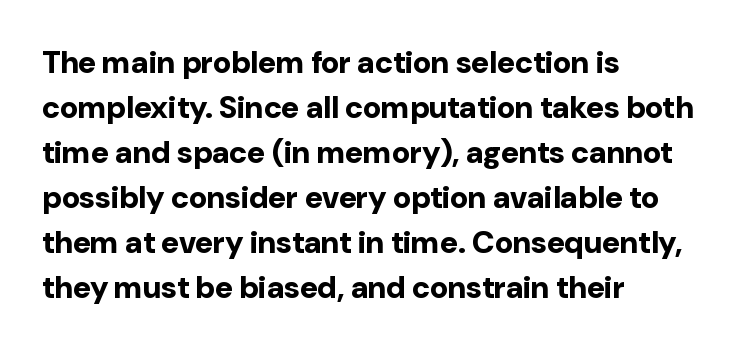
The image shows 31 px bold sans-serif type, upright; set left-aligned, normal line spacing (1.45x), normal letter spacing, not underlined; low stroke contrast and a medium x-height.
